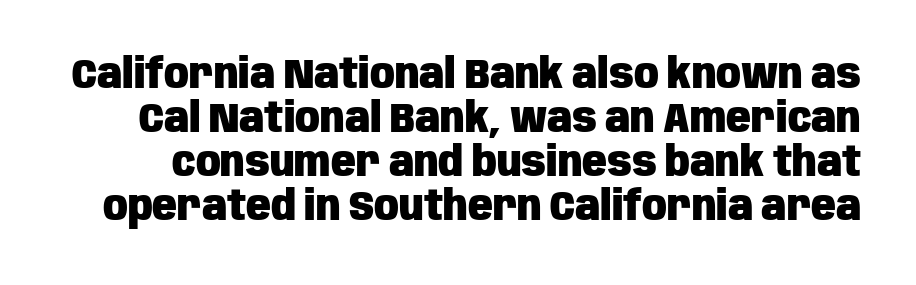
The image shows 41 px heavy, condensed sans-serif type, upright; set tight line spacing (1.07x), normal letter spacing, not underlined; low stroke contrast and a large x-height.
